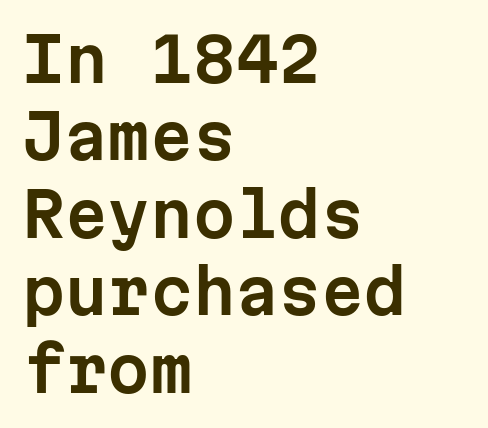
{"serif": "no", "italic": "no", "width": "normal", "stroke_contrast": "low", "x_height": "medium", "monospaced": "yes", "underline": "no", "align": "left", "line_spacing": "normal", "line_spacing_ratio": 1.27, "letter_spacing": "normal", "letter_spacing_em": 0.0, "glyph_px": 61}
